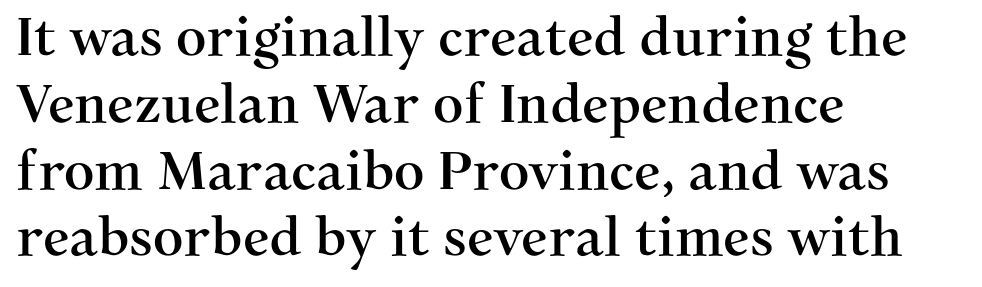
Q: Is the text italic (slanted)? A: No, it is upright.
Q: Is the typeface a serif or a sans-serif typeface? A: Serif.
Q: Is the text underlined? A: No.
Q: How is the paragraph aligned? A: Left-aligned.
Q: Is the spacing between letters normal or unusually wide? A: Normal.
Q: Is the spacing between lines tight, normal or loose? A: Normal.
Q: Width (condensed, normal, or wide)? A: Normal.
Q: Stroke contrast? A: Medium.
Q: x-height? A: Medium.
Q: Monospaced? A: No.
